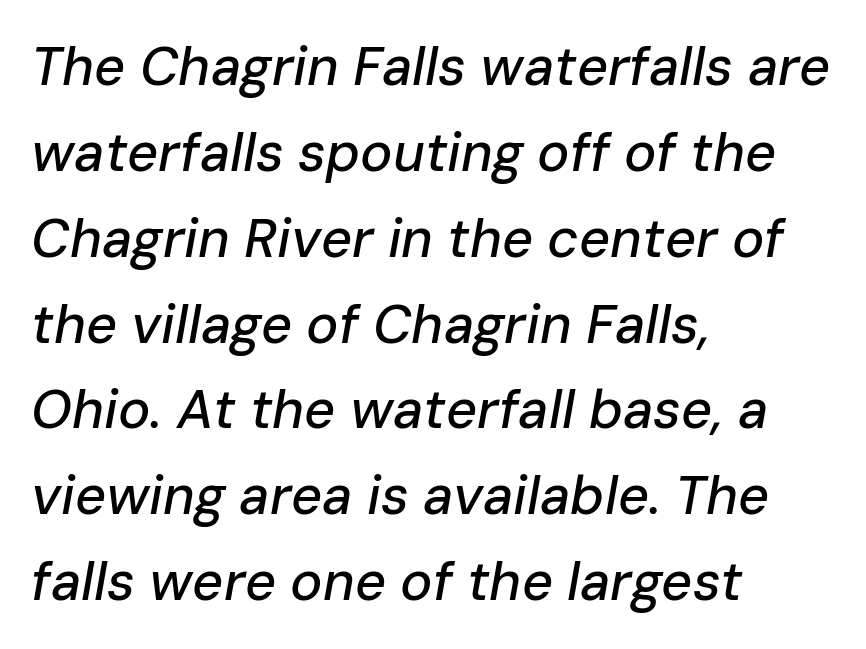
Q: Is the text italic (slanted)? A: Yes, it leans right by about 10 degrees.
Q: Is the text underlined? A: No.
Q: How is the paragraph aligned? A: Left-aligned.
Q: Is the spacing between letters normal or unusually wide? A: Normal.
Q: Is the spacing between lines tight, normal or loose? A: Normal.
Q: Width (condensed, normal, or wide)? A: Normal.
Q: Stroke contrast? A: Low.
Q: x-height? A: Medium.
Q: Monospaced? A: No.
